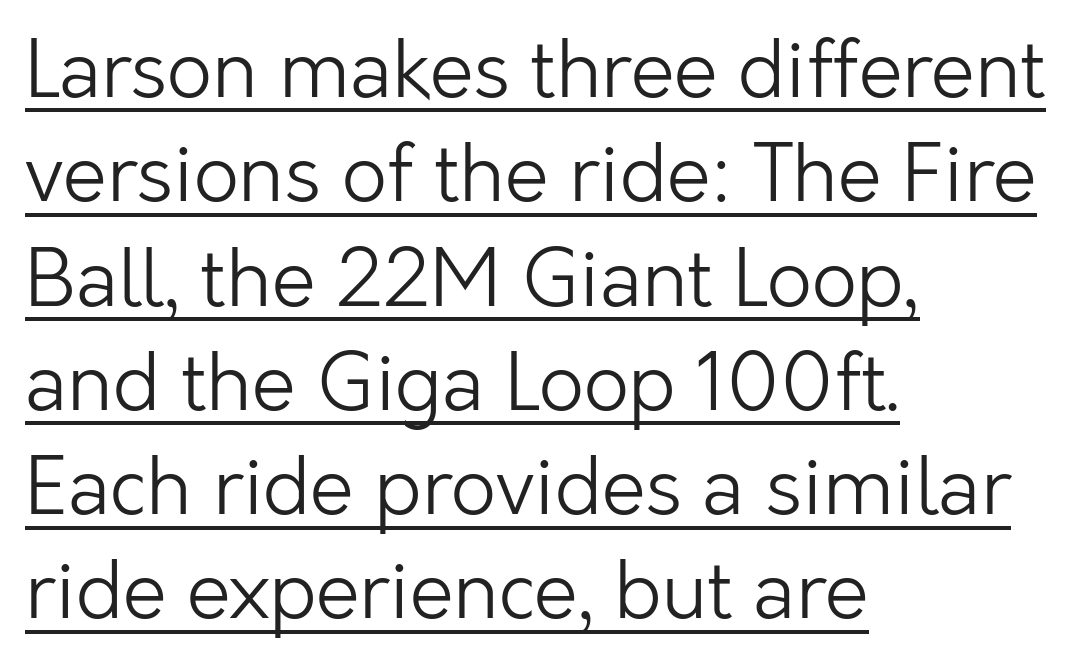
The image shows 79 px light sans-serif type, upright; set left-aligned, normal line spacing (1.32x), normal letter spacing, underlined; low stroke contrast and a medium x-height.
